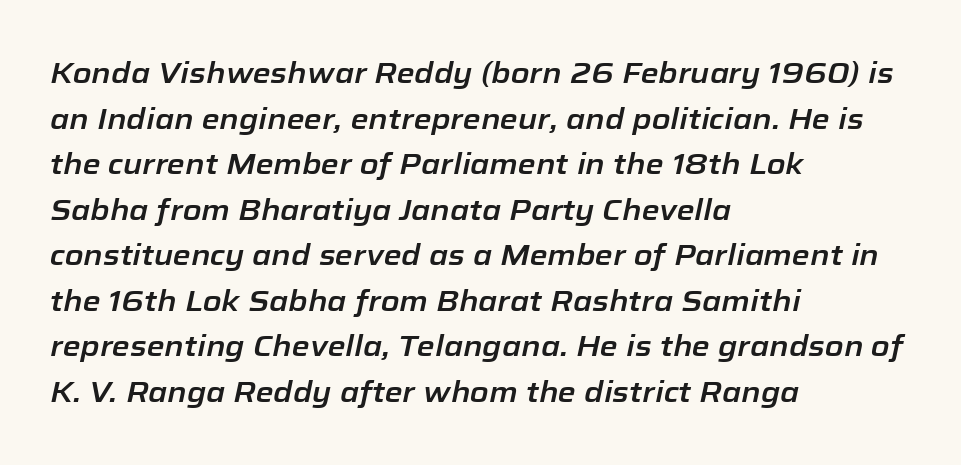
The image shows 29 px text type, italic (leaning right); set left-aligned, normal line spacing (1.57x), normal letter spacing, not underlined; low stroke contrast and a medium x-height.
